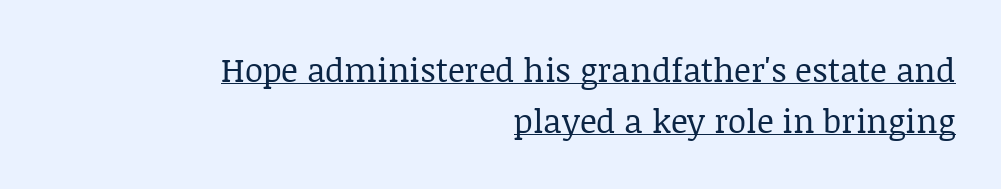
Is there much room between lines? A standard amount, neither cramped nor airy. Does extra space separate the letters? No, they use regular spacing. Is this a fixed-width face? No — the glyphs have proportional, varying widths. Every row of glyphs terminates at an identical x-position on the right.
